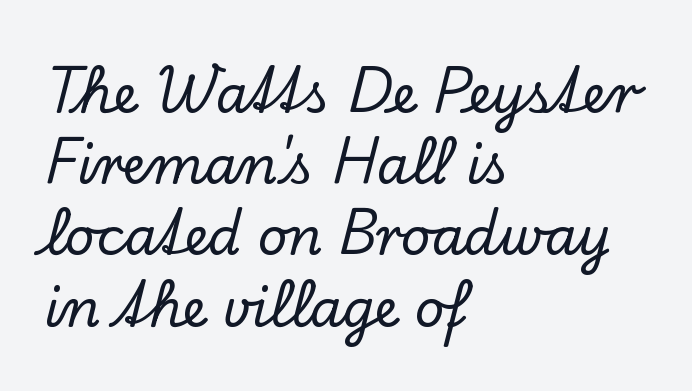
The face used here is seriffed, in the tradition of book romans. Spacing verdict: proportional, widths tailored to each character. Underline: absent. In terms of leading, this rendering sits right in the middle.
